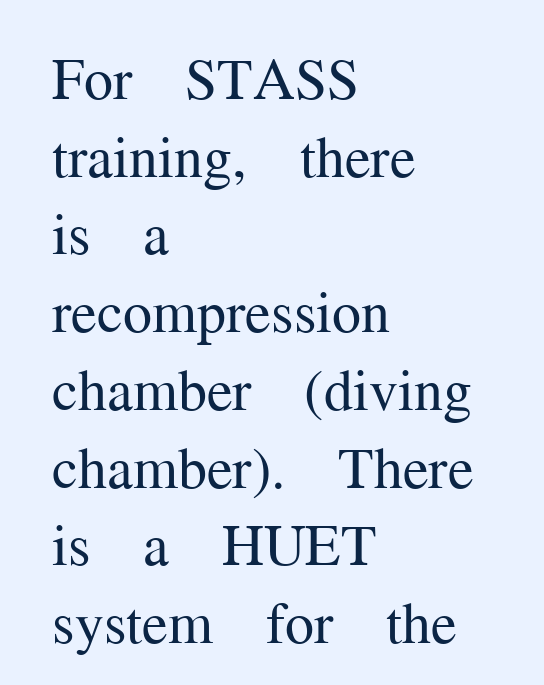
Q: Is the text bold? A: No.
Q: Is the text italic (slanted)? A: No, it is upright.
Q: Is the typeface a serif or a sans-serif typeface? A: Serif.
Q: Is the text underlined? A: No.
Q: How is the paragraph aligned? A: Left-aligned.
Q: Is the spacing between letters normal or unusually wide? A: Normal.
Q: Is the spacing between lines tight, normal or loose? A: Normal.
Q: Width (condensed, normal, or wide)? A: Normal.
Q: Stroke contrast? A: Medium.
Q: x-height? A: Medium.
Q: Monospaced? A: No.
